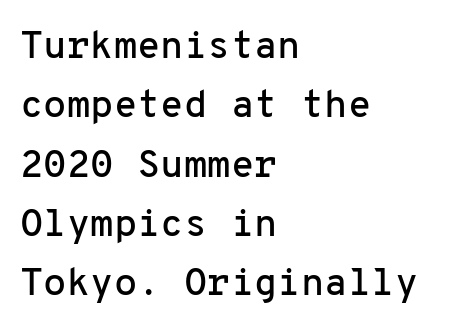
Q: Is the text italic (slanted)? A: No, it is upright.
Q: Is the typeface a serif or a sans-serif typeface? A: Sans-serif.
Q: Is the text underlined? A: No.
Q: How is the paragraph aligned? A: Left-aligned.
Q: Is the spacing between letters normal or unusually wide? A: Normal.
Q: Is the spacing between lines tight, normal or loose? A: Normal.
Q: Width (condensed, normal, or wide)? A: Normal.
Q: Stroke contrast? A: Low.
Q: x-height? A: Medium.
Q: Monospaced? A: Yes.
